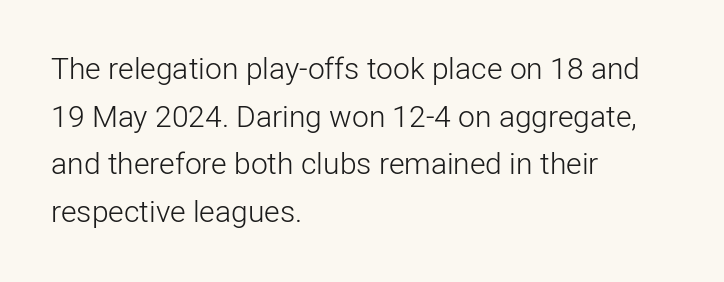
{"serif": "no", "italic": "no", "bold": "no", "weight": "light", "width": "normal", "stroke_contrast": "low", "x_height": "medium", "monospaced": "no", "underline": "no", "align": "left", "line_spacing": "normal", "line_spacing_ratio": 1.59, "letter_spacing": "normal", "letter_spacing_em": 0.0, "glyph_px": 30}
